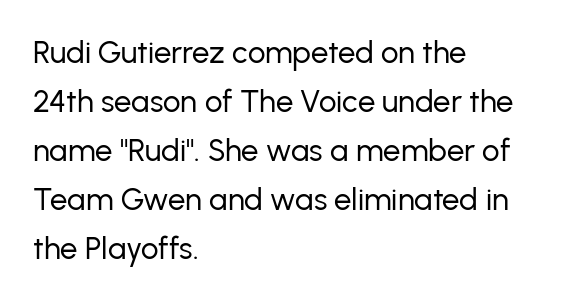
Q: Is the text bold? A: No.
Q: Is the text italic (slanted)? A: No, it is upright.
Q: Is the typeface a serif or a sans-serif typeface? A: Sans-serif.
Q: Is the text underlined? A: No.
Q: How is the paragraph aligned? A: Left-aligned.
Q: Is the spacing between letters normal or unusually wide? A: Normal.
Q: Is the spacing between lines tight, normal or loose? A: Normal.
Q: Width (condensed, normal, or wide)? A: Normal.
Q: Stroke contrast? A: Low.
Q: x-height? A: Medium.
Q: Monospaced? A: No.
